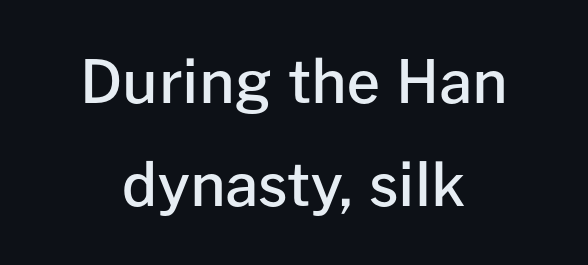
The image shows 59 px semibold sans-serif type, upright; set centered, line spacing 1.74x, normal letter spacing, not underlined; low stroke contrast and a medium x-height.
